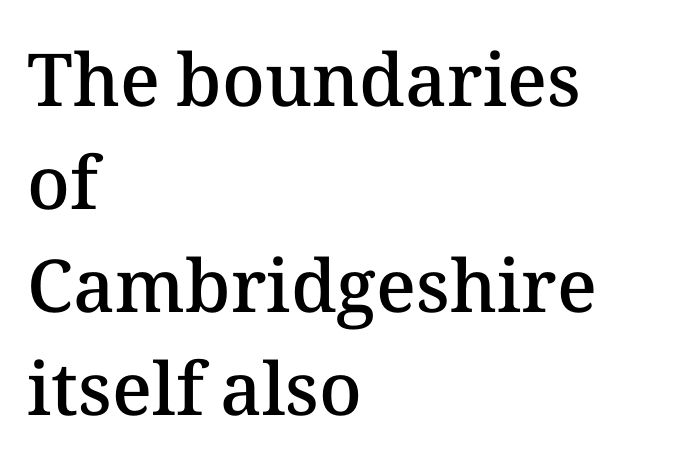
Leading matches the norm, producing a regular column. Posture: vertical. Alignment: flush left. These lines carry some extra weight — a demibold, not a full bold. Varying glyph widths throughout — classic text-font behaviour. How are the letters spaced? Ordinarily, with no added tracking.
